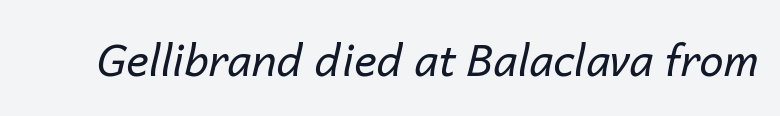
{"italic": "yes", "lean": "right", "slant_degrees": 14, "bold": "no", "weight": "regular", "width": "normal", "stroke_contrast": "low", "x_height": "medium", "monospaced": "no", "underline": "no", "letter_spacing": "normal", "letter_spacing_em": 0.0, "glyph_px": 43}
